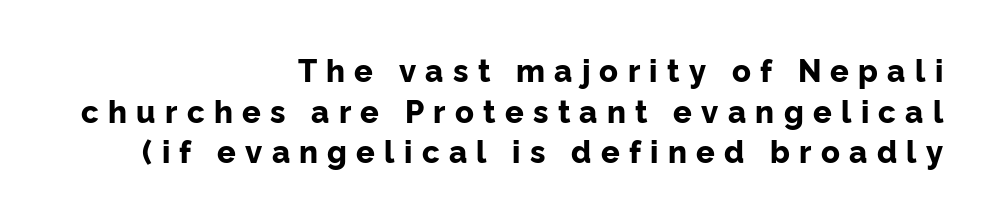
Q: Is the text bold? A: Yes.
Q: Is the text italic (slanted)? A: No, it is upright.
Q: Is the typeface a serif or a sans-serif typeface? A: Sans-serif.
Q: Is the text underlined? A: No.
Q: How is the paragraph aligned? A: Right-aligned.
Q: Is the spacing between letters normal or unusually wide? A: Unusually wide.
Q: Is the spacing between lines tight, normal or loose? A: Normal.
Q: Width (condensed, normal, or wide)? A: Normal.
Q: Stroke contrast? A: Low.
Q: x-height? A: Medium.
Q: Monospaced? A: No.
